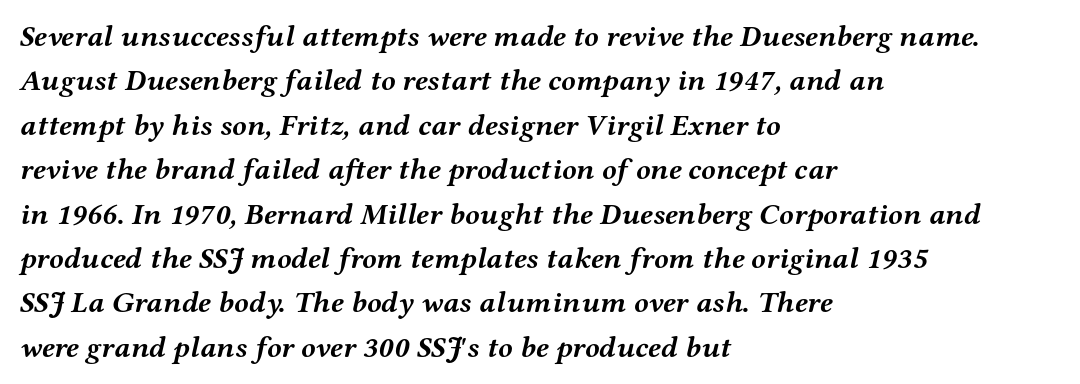
The image shows 30 px semibold, wide serif type, italic (leaning right); set left-aligned, normal line spacing (1.48x), normal letter spacing, not underlined; medium stroke contrast and a medium x-height.
